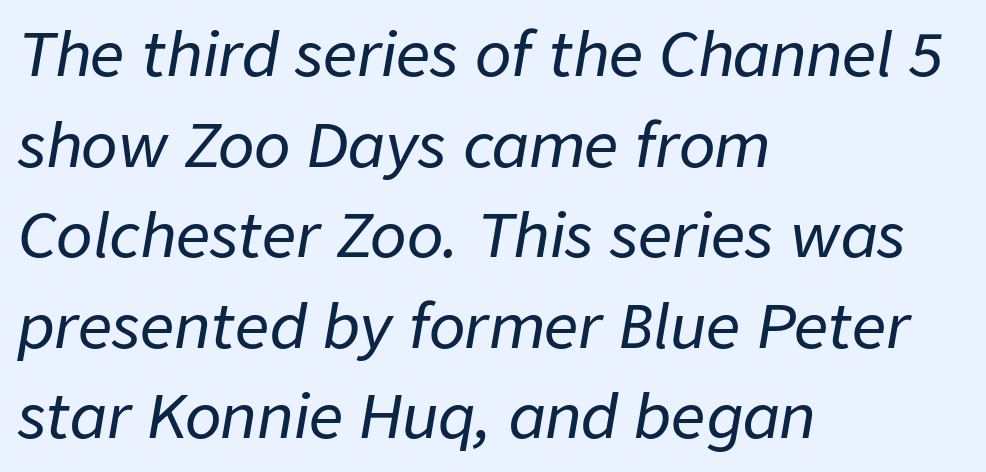
The image shows 60 px text type, italic (leaning right); set left-aligned, normal line spacing (1.51x), normal letter spacing, not underlined; low stroke contrast and a medium x-height.
